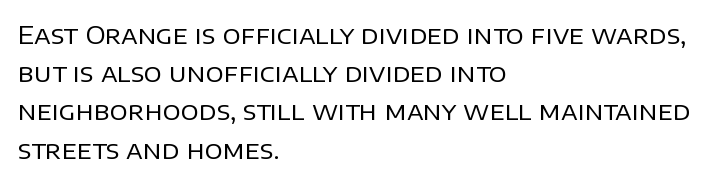
The image shows 25 px text type, upright; set left-aligned, normal line spacing (1.53x), normal letter spacing, not underlined.
